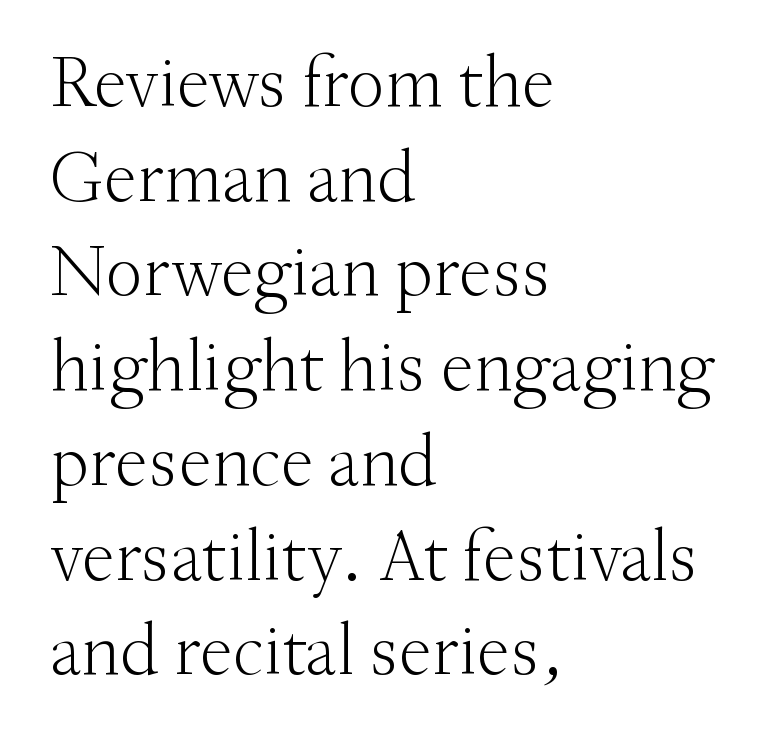
Q: Is the text bold? A: No.
Q: Is the text italic (slanted)? A: No, it is upright.
Q: Is the typeface a serif or a sans-serif typeface? A: Serif.
Q: Is the text underlined? A: No.
Q: How is the paragraph aligned? A: Left-aligned.
Q: Is the spacing between letters normal or unusually wide? A: Normal.
Q: Is the spacing between lines tight, normal or loose? A: Normal.
Q: Width (condensed, normal, or wide)? A: Normal.
Q: Stroke contrast? A: Medium.
Q: x-height? A: Small.
Q: Monospaced? A: No.
